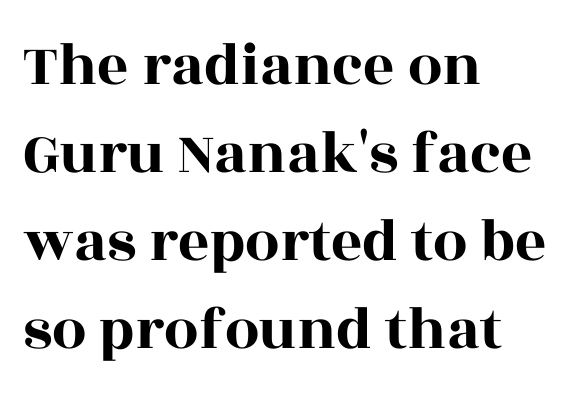
When letters stand straight like this, we call the style roman or upright. Is the letter spacing exaggerated? No — it looks like the ordinary default. What's the leading like? Ordinary, nothing unusual. This is serif lettering, the kind often seen in printed books. This sample has the flowing, uneven cadence of proportional lettering. One-word summary of the alignment: left.
